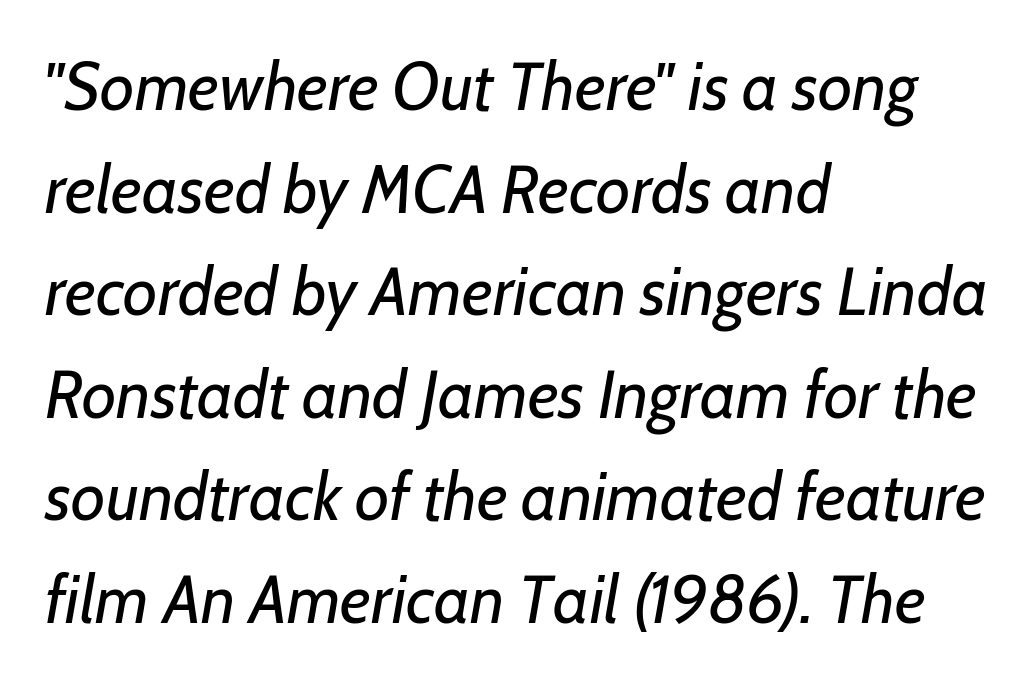
This sample has the flowing, uneven cadence of proportional lettering. The rendering applies a slant to the glyphs. The strokes carry an ordinary text weight at most. If you measured baseline to baseline, you'd find a middling distance.
